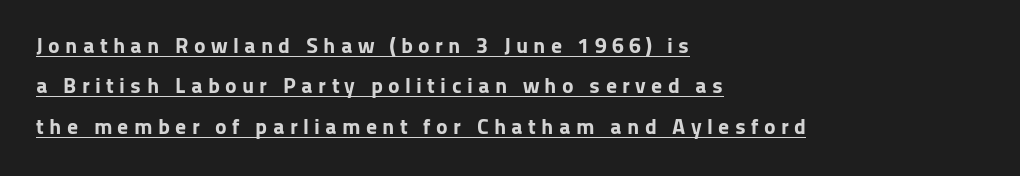
The strokes are fattened all the way to bold. This sample uses an upright cut, with every glyph sitting square on the baseline. The tracking jumps out immediately: characters are airy and widely separated. The lines in this sample share a left origin and differ only in where they stop. Each line of the rendering has a horizontal stroke beneath the glyphs.
